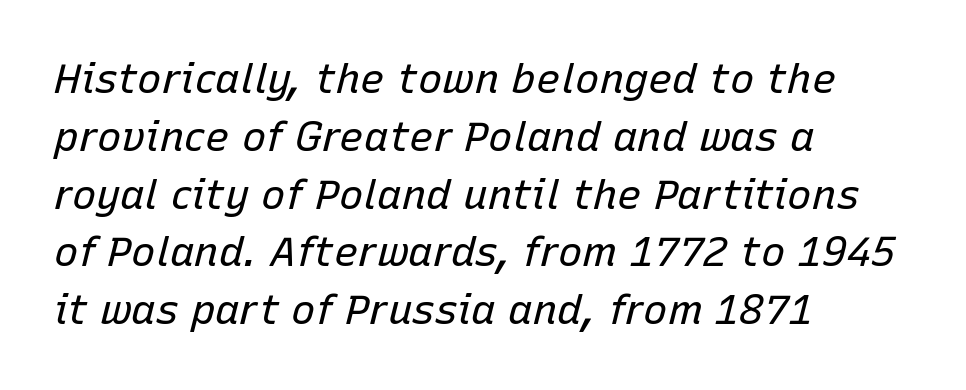
{"italic": "yes", "lean": "right", "slant_degrees": 15, "bold": "no", "weight": "regular", "width": "normal", "stroke_contrast": "low", "x_height": "medium", "monospaced": "no", "underline": "no", "align": "left", "line_spacing": "normal", "line_spacing_ratio": 1.41, "letter_spacing": "normal", "letter_spacing_em": 0.0, "glyph_px": 41}
